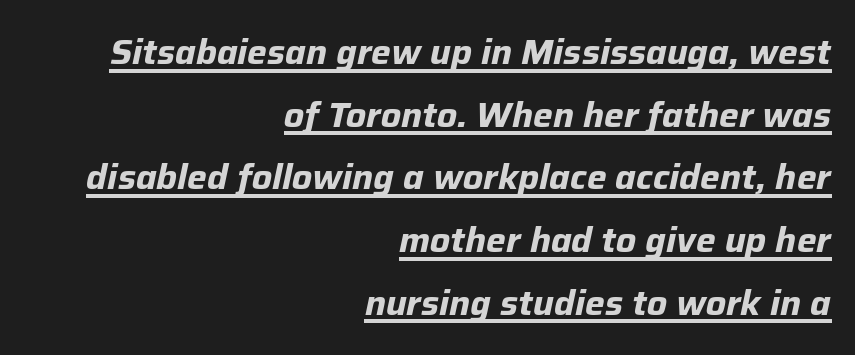
{"italic": "yes", "lean": "right", "slant_degrees": 12, "bold": "yes", "weight": "bold", "width": "normal", "stroke_contrast": "low", "x_height": "medium", "monospaced": "no", "underline": "yes", "align": "right", "line_spacing_ratio": 1.79, "letter_spacing": "normal", "letter_spacing_em": 0.0, "glyph_px": 35}
